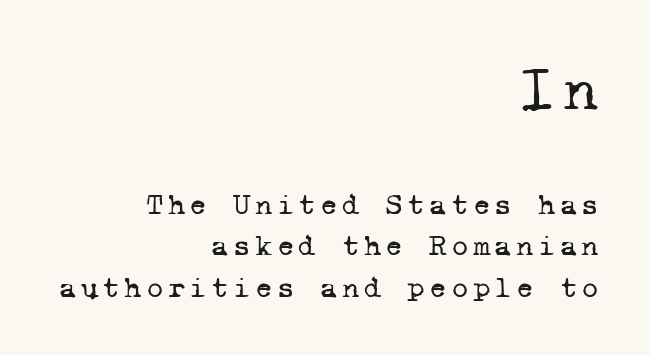
The image shows 61 px regular-weight serif type, monospaced; set right-aligned, normal line spacing (1.39x), not underlined; the first (top) block is 2.03x larger; low stroke contrast and a medium x-height.
